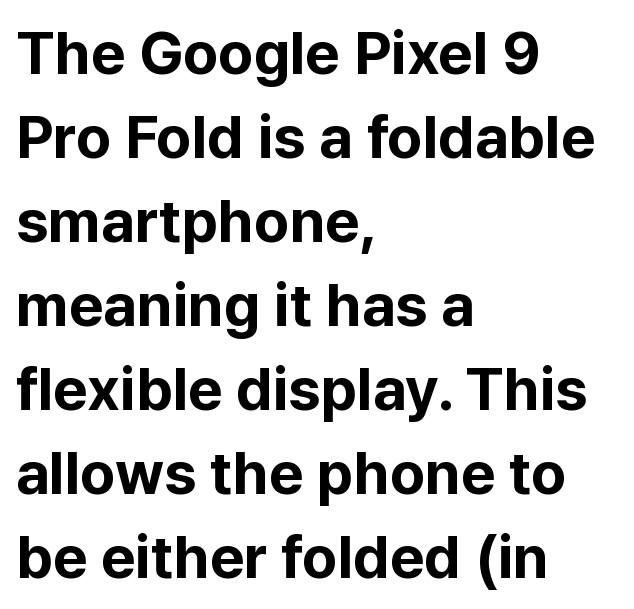
The image shows 60 px bold sans-serif type, upright; set left-aligned, normal line spacing (1.4x), normal letter spacing, not underlined; low stroke contrast and a medium x-height.
